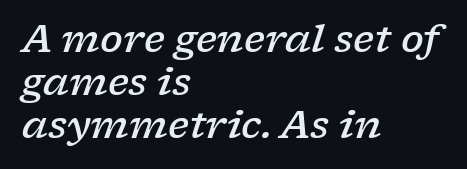
The face used here is rendered with its standard letterfit. Honestly, the rows look squashed on top of each other. Is this a fixed-width face? No — the glyphs have proportional, varying widths. A semibold gives these letters moderate extra thickness, short of bold.
